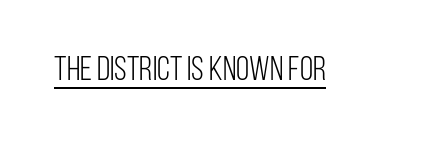
Q: Is the text bold? A: No.
Q: Is the text italic (slanted)? A: No, it is upright.
Q: Is the typeface a serif or a sans-serif typeface? A: Sans-serif.
Q: Is the text underlined? A: Yes.
Q: Is the spacing between letters normal or unusually wide? A: Normal.
Q: Width (condensed, normal, or wide)? A: Condensed.
Q: Stroke contrast? A: Low.
Q: x-height? A: Large.
Q: Monospaced? A: No.
